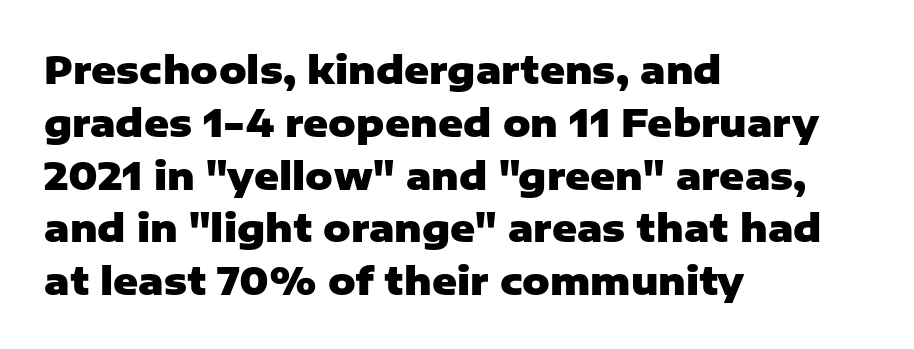
Every row of glyphs begins at an identical x-position on the left. The typesetting leans heavy: a genuine bold. Tall strokes in this sample are plumb rather than angled. Descenders are the only things crossing below the line. Each letter keeps its own natural width here, so spacing adapts to shape. The face used here is a sans, in the tradition of grotesques and geometrics.
